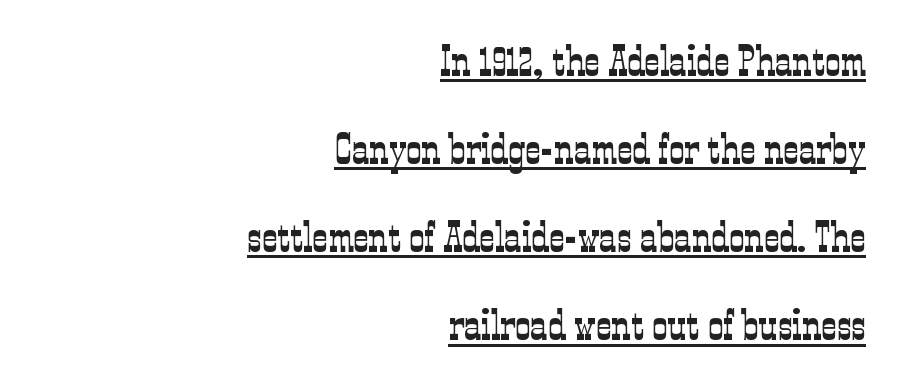
Q: Is the text bold? A: No.
Q: Is the text italic (slanted)? A: No, it is upright.
Q: Is the typeface a serif or a sans-serif typeface? A: Serif.
Q: Is the text underlined? A: Yes.
Q: How is the paragraph aligned? A: Right-aligned.
Q: Is the spacing between letters normal or unusually wide? A: Normal.
Q: Is the spacing between lines tight, normal or loose? A: Loose.
Q: Width (condensed, normal, or wide)? A: Condensed.
Q: Stroke contrast? A: Low.
Q: x-height? A: Medium.
Q: Monospaced? A: No.
